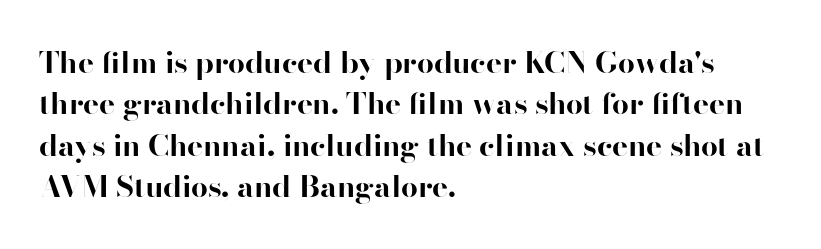
Q: Is the text bold? A: Yes.
Q: Is the text italic (slanted)? A: No, it is upright.
Q: Is the typeface a serif or a sans-serif typeface? A: Sans-serif.
Q: Is the text underlined? A: No.
Q: How is the paragraph aligned? A: Left-aligned.
Q: Is the spacing between letters normal or unusually wide? A: Normal.
Q: Is the spacing between lines tight, normal or loose? A: Normal.
Q: Width (condensed, normal, or wide)? A: Normal.
Q: Stroke contrast? A: High.
Q: x-height? A: Small.
Q: Monospaced? A: No.
